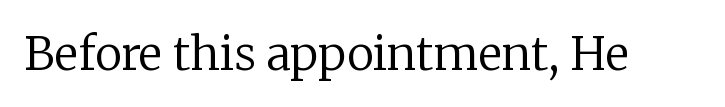
{"serif": "yes", "italic": "no", "bold": "no", "weight": "regular", "width": "normal", "stroke_contrast": "low", "x_height": "medium", "monospaced": "no", "underline": "no", "letter_spacing": "normal", "letter_spacing_em": 0.0, "glyph_px": 46}
